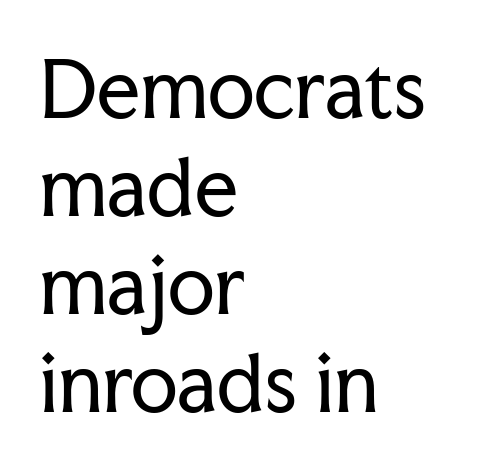
The tracking reads as untouched default to a designer's eye. Think of a printed novel: that variable character pitch is what you see here. The typesetter chose a ragged-right arrangement here. The weight tops out at a normal text grade.
